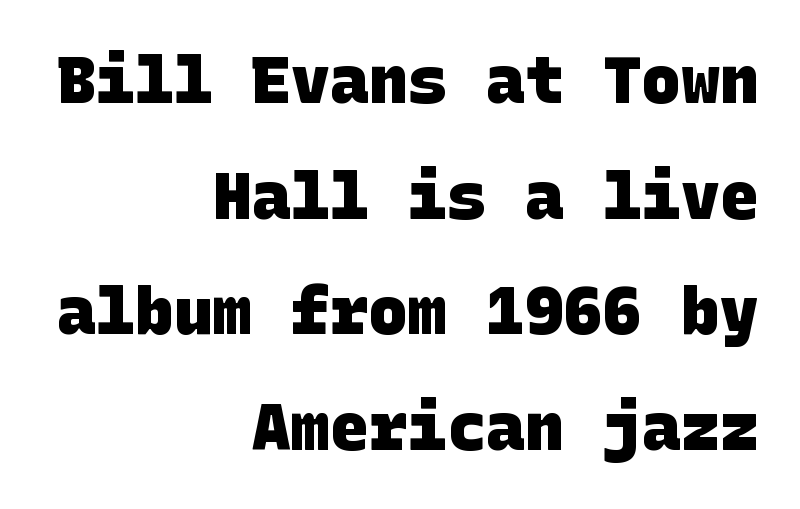
Chunky letters — that's bold for sure. The rag falls on the left side of this text block. I'd call this a sans setting — the letters go barefoot. Inter-character spacing is left at the font's built-in metrics.
